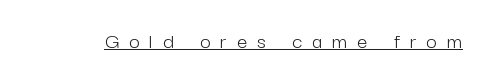
Heft: none added — not bold. Underline: present. Observe the wide spacing: letters keep a clear distance from each other. The type sits square on the baseline with zero lean.
